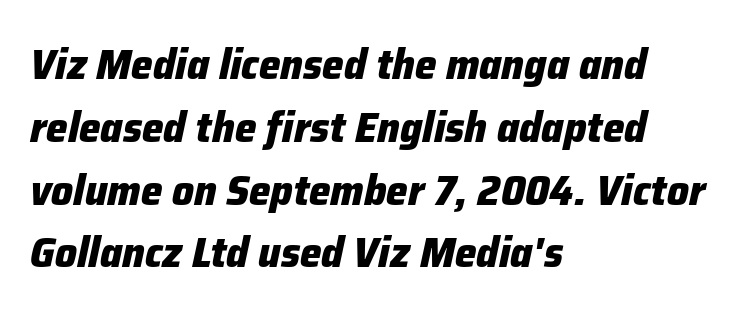
{"italic": "yes", "lean": "right", "slant_degrees": 12, "bold": "yes", "weight": "heavy", "width": "normal", "stroke_contrast": "low", "x_height": "medium", "monospaced": "no", "underline": "no", "align": "left", "line_spacing": "normal", "line_spacing_ratio": 1.46, "letter_spacing": "normal", "letter_spacing_em": 0.0, "glyph_px": 43}
